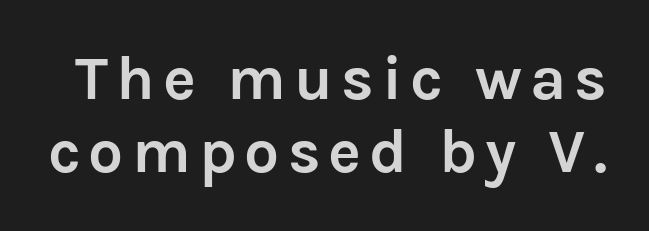
{"serif": "no", "italic": "no", "bold": "yes", "weight": "semibold", "width": "normal", "stroke_contrast": "low", "x_height": "medium", "monospaced": "no", "underline": "no", "line_spacing_ratio": 1.18, "glyph_px": 62}
